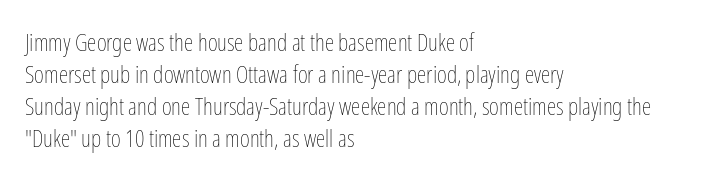
The image shows 24 px text type, upright; set left-aligned, normal line spacing (1.34x), normal letter spacing, not underlined.
